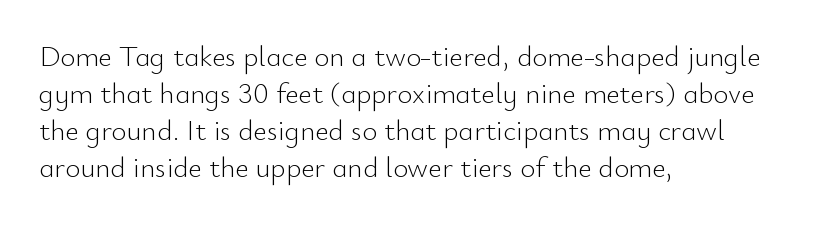
{"serif": "no", "italic": "no", "bold": "no", "weight": "light", "width": "normal", "stroke_contrast": "low", "x_height": "small", "monospaced": "no", "underline": "no", "align": "left", "line_spacing": "normal", "line_spacing_ratio": 1.28, "letter_spacing": "normal", "letter_spacing_em": 0.0, "glyph_px": 29}
